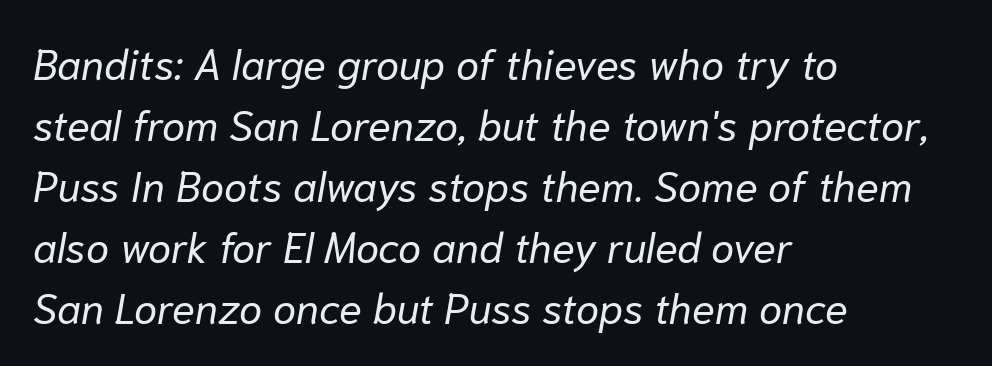
Q: Is the text bold? A: No.
Q: Is the text italic (slanted)? A: Yes, it leans right by about 10 degrees.
Q: Is the text underlined? A: No.
Q: How is the paragraph aligned? A: Left-aligned.
Q: Is the spacing between letters normal or unusually wide? A: Normal.
Q: Is the spacing between lines tight, normal or loose? A: Normal.
Q: Width (condensed, normal, or wide)? A: Normal.
Q: Stroke contrast? A: Low.
Q: x-height? A: Medium.
Q: Monospaced? A: No.
